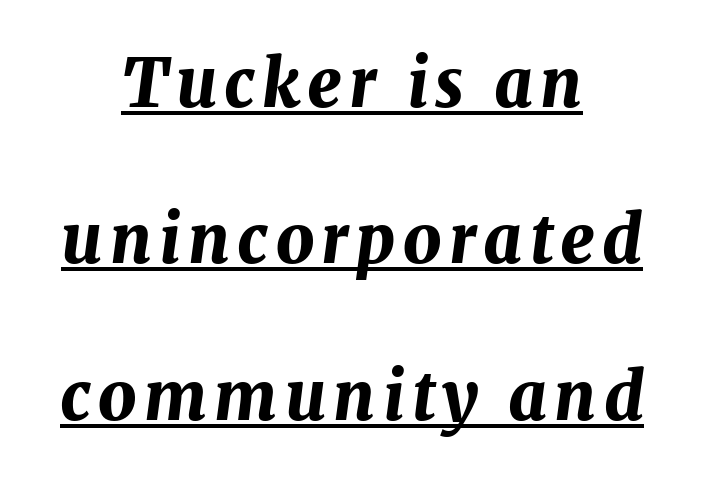
Here the designer chose a conventional face with non-uniform glyph widths. Horizontally, the lines are justified to the midpoint only. It's the slanting kind of type. Its strokes are broad and dark, the hallmark of bold type. The designer dialed line spacing up above the default. Every word sits above its own underline.
